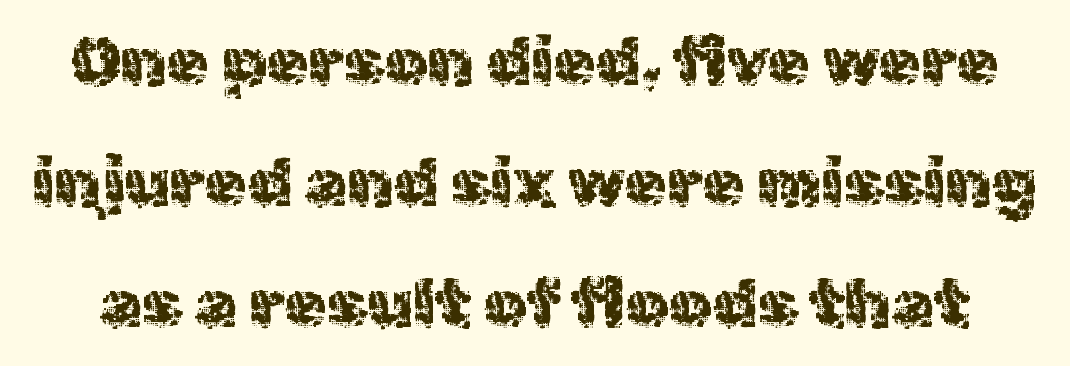
To sum up the face: it is a sans, with no serifs. Character widths vary here, with narrow letters taking less room than wide ones. Students, note that the glyphs here touch the page at normal intervals. The glyphs are unaccompanied by any horizontal stroke below them. It's the straight-up-and-down kind of type.
